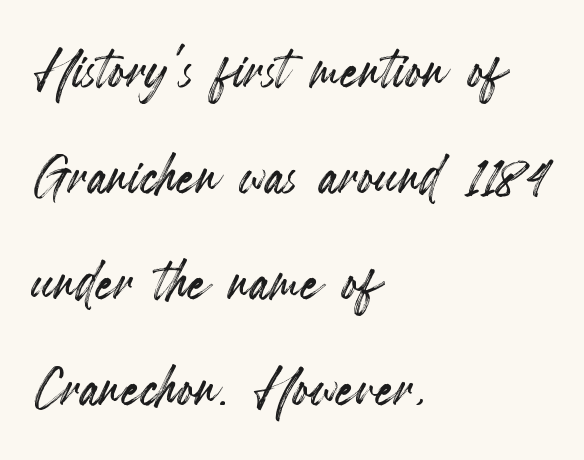
Does the copy run flush right? No — it runs flush left. Character widths vary here, with narrow letters taking less room than wide ones. The space directly below the letters is spotless. Nobody touched the tracking dial on this one.
